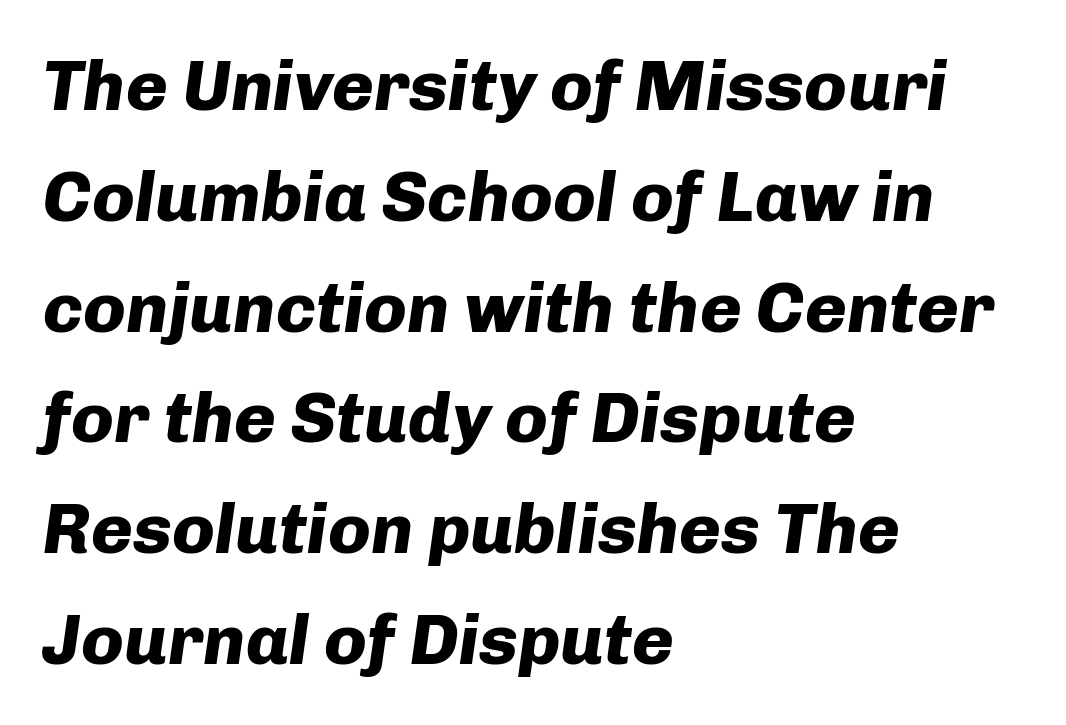
The image shows 71 px heavy type, italic (leaning right); set left-aligned, normal line spacing (1.56x), normal letter spacing, not underlined; low stroke contrast and a medium x-height.
